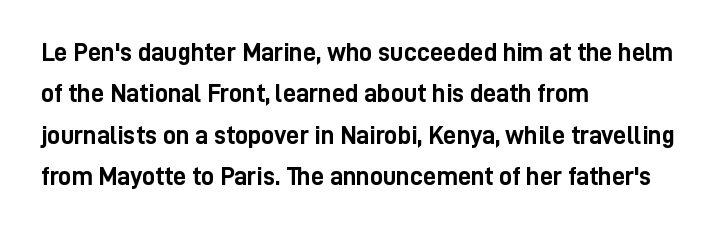
{"italic": "no", "bold": "yes", "underline": "no", "align": "left", "line_spacing": "normal", "line_spacing_ratio": 1.59, "letter_spacing": "normal", "letter_spacing_em": 0.0, "glyph_px": 26}
